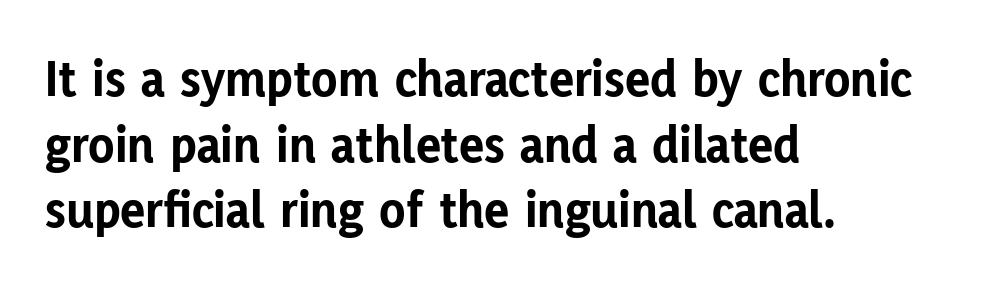
Q: Is the text bold? A: Yes.
Q: Is the text italic (slanted)? A: No, it is upright.
Q: Is the typeface a serif or a sans-serif typeface? A: Sans-serif.
Q: Is the text underlined? A: No.
Q: How is the paragraph aligned? A: Left-aligned.
Q: Is the spacing between letters normal or unusually wide? A: Normal.
Q: Width (condensed, normal, or wide)? A: Normal.
Q: Stroke contrast? A: Low.
Q: x-height? A: Medium.
Q: Monospaced? A: No.
